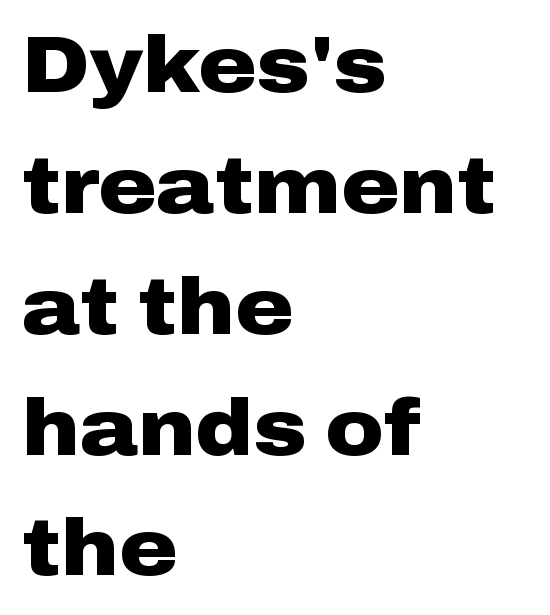
{"serif": "no", "italic": "no", "bold": "yes", "weight": "heavy", "width": "wide", "stroke_contrast": "low", "x_height": "medium", "monospaced": "no", "underline": "no", "align": "left", "line_spacing": "normal", "line_spacing_ratio": 1.53, "letter_spacing": "normal", "letter_spacing_em": 0.0, "glyph_px": 79}
